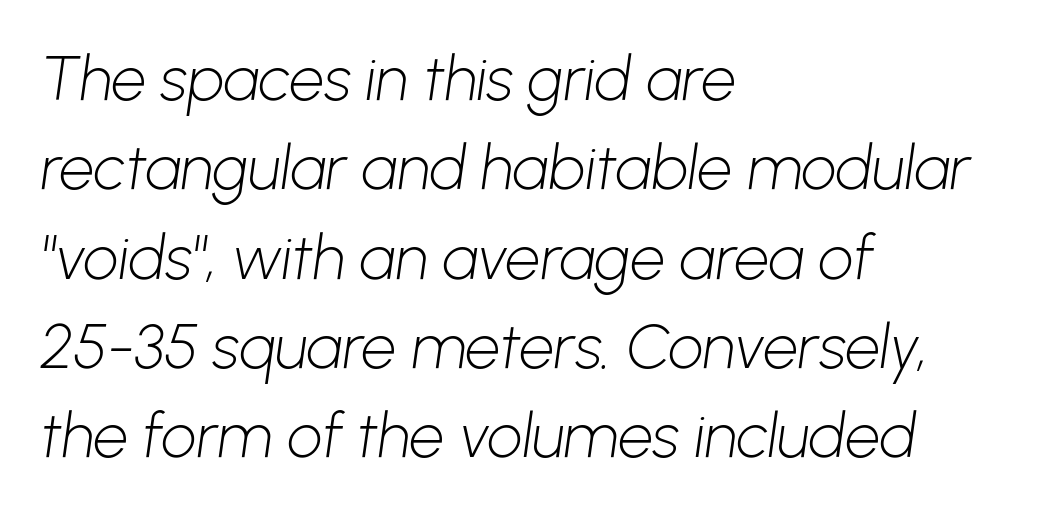
{"serif": "no", "bold": "no", "weight": "light", "width": "normal", "stroke_contrast": "low", "x_height": "medium", "monospaced": "no", "underline": "no", "align": "left", "line_spacing": "normal", "line_spacing_ratio": 1.44, "letter_spacing": "normal", "letter_spacing_em": 0.0, "glyph_px": 62}
